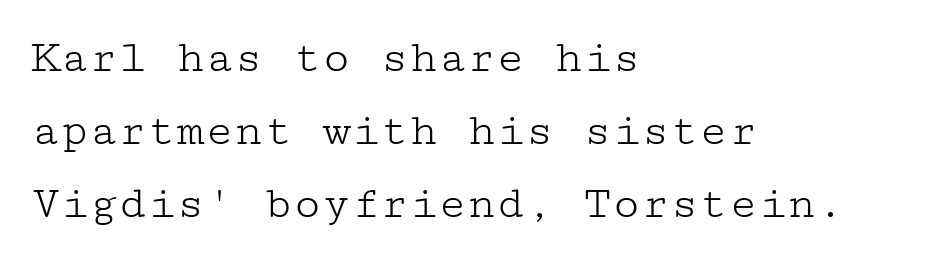
The image shows 48 px light, wide serif type, upright; set left-aligned, normal line spacing (1.52x), normal letter spacing, not underlined; low stroke contrast and a medium x-height.
